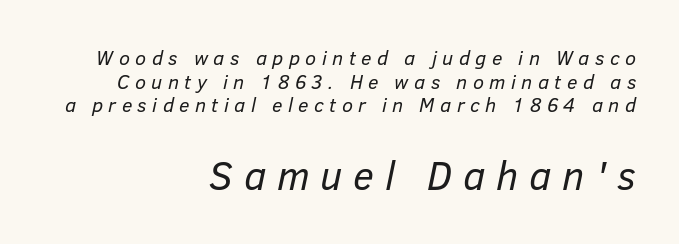
Underlining? Definitely not there. Small over large — that's the arrangement of the two blocks here. One-word summary of the alignment: right. A typesetter would call this heavily tracked-out type. Slant detected: the letters are inclined. The strokes are not fattened; the text isn't bold.
